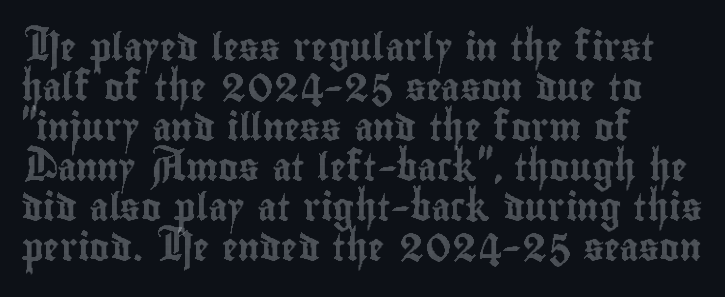
The image shows 27 px text type, upright; set left-aligned, normal line spacing (1.48x), normal letter spacing, not underlined.
